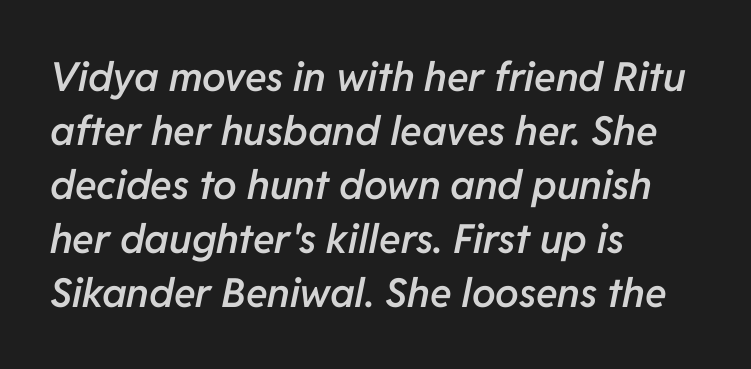
{"italic": "yes", "lean": "right", "slant_degrees": 11, "bold": "semi", "weight": "semibold", "width": "normal", "stroke_contrast": "low", "x_height": "medium", "monospaced": "no", "underline": "no", "align": "left", "line_spacing": "normal", "line_spacing_ratio": 1.35, "letter_spacing": "normal", "letter_spacing_em": 0.0, "glyph_px": 40}
